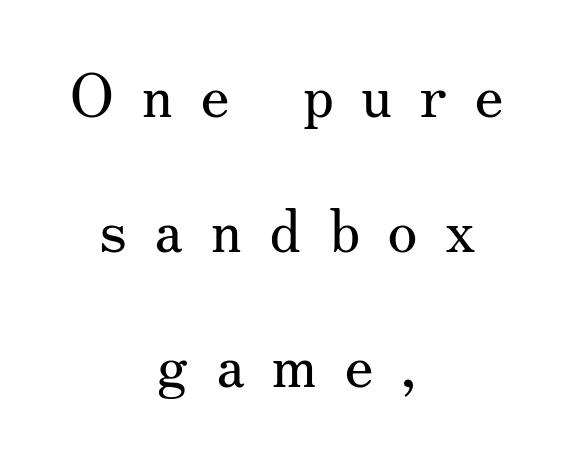
The image shows 61 px regular-weight serif type, upright; set centered, loose line spacing (2.21x), unusually wide letter spacing (+0.45 em), not underlined; medium stroke contrast and a small x-height.
